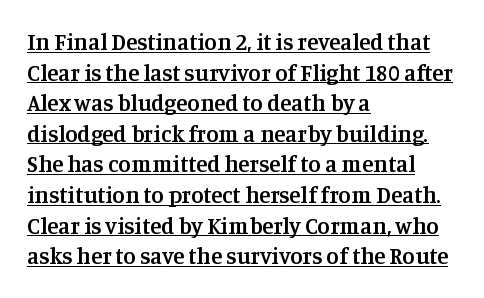
The image shows 23 px text type, upright; set left-aligned, normal line spacing (1.33x), normal letter spacing, underlined.
